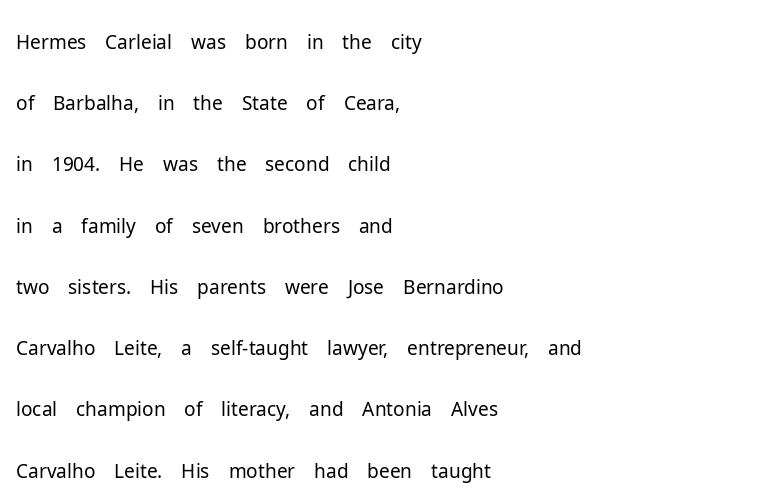
Reading down the column, the eye jumps a familiar distance to each next line. The typeface has the unassuming heft of standard copy or less. Bare-footed words on every line. These lines keep a tight, regular rhythm from letter to letter. You can tell it's not italic because the verticals are truly vertical. Line beginnings align vertically; line endings do not.
